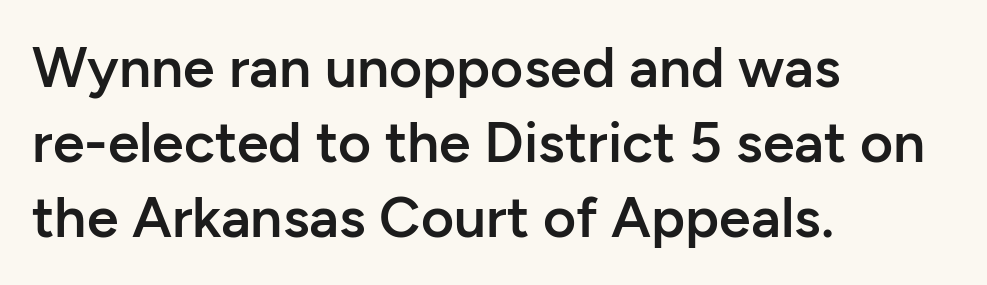
The image shows 57 px semibold sans-serif type, upright; set left-aligned, normal line spacing (1.32x), normal letter spacing, not underlined; low stroke contrast and a medium x-height.
